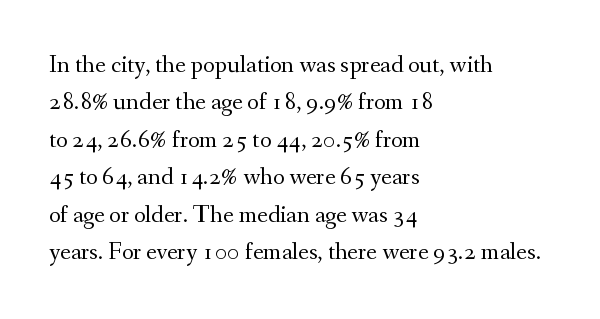
In CSS terms this would be text-align: left. Descenders are the only things crossing below the line. One glance says typical: line gaps are just what's usual. This is the regular roman posture of the typeface.
